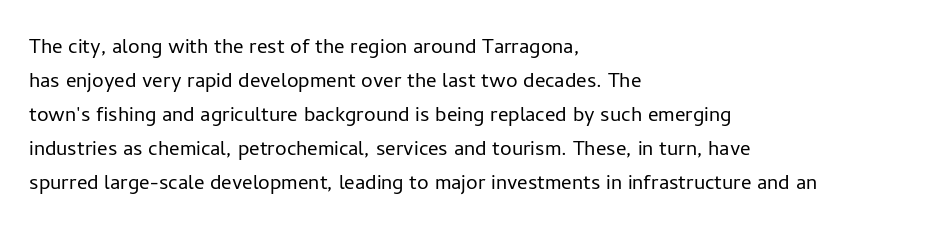
Descenders are the only things crossing below the line. All the whitespace from short lines collects on the right. Characters remain perfectly vertical along every line. The letters sit at their default tracking, neither squeezed nor spread.
